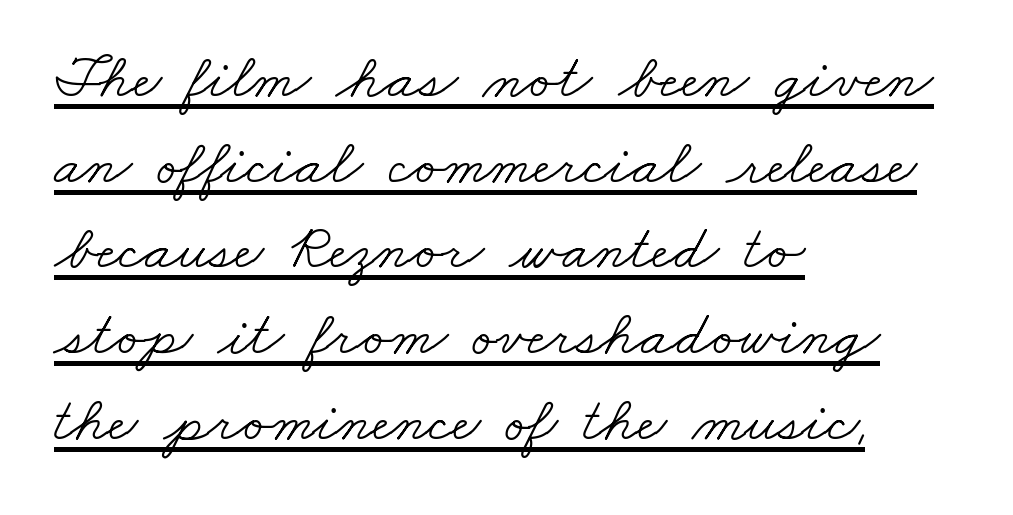
The image shows 63 px light, wide serif type; set left-aligned, normal line spacing (1.36x), normal letter spacing, underlined; low stroke contrast and a small x-height.
